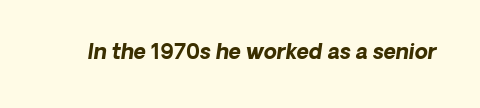
{"italic": "yes", "lean": "right", "slant_degrees": 8, "bold": "yes", "underline": "no", "letter_spacing": "normal", "letter_spacing_em": 0.0, "glyph_px": 21}
